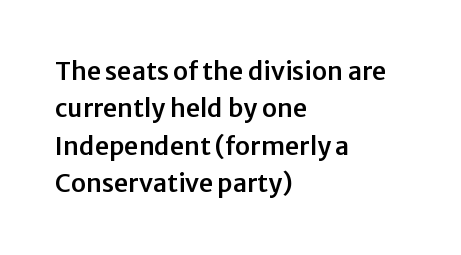
{"italic": "no", "underline": "no", "align": "left", "line_spacing": "normal", "line_spacing_ratio": 1.5, "letter_spacing": "normal", "letter_spacing_em": 0.0, "glyph_px": 25}
